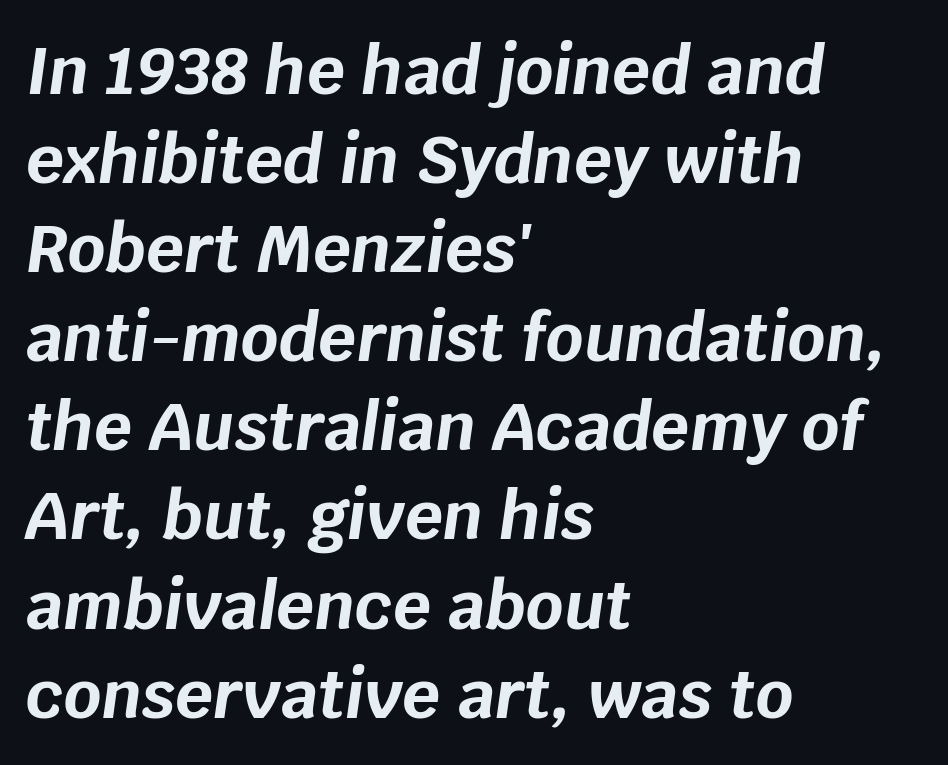
Quick note: interline space is typical. Compared with ordinary roman type, these characters are visibly tilted. This sample uses plain, unmodified letter spacing. A typesetter would call this proportional, since set widths differ per character.
